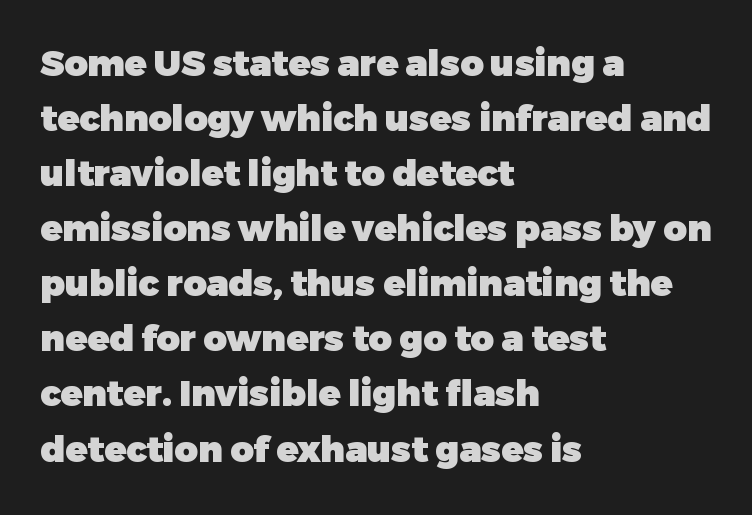
It's the straight-up-and-down kind of type. The rag falls on the right side of this text block. The passage shown stacks its lines at a standard gap. Varying glyph widths throughout — classic text-font behaviour. Letterform terminals end flat and unadorned throughout the passage. The face used here is rendered with its standard letterfit.
